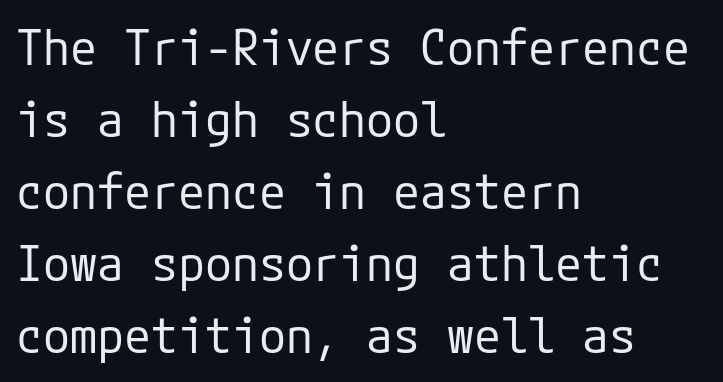
{"serif": "no", "italic": "no", "bold": "no", "weight": "regular", "width": "normal", "stroke_contrast": "low", "x_height": "medium", "underline": "no", "align": "left", "line_spacing": "normal", "line_spacing_ratio": 1.47, "letter_spacing": "normal", "letter_spacing_em": 0.0, "glyph_px": 49}
